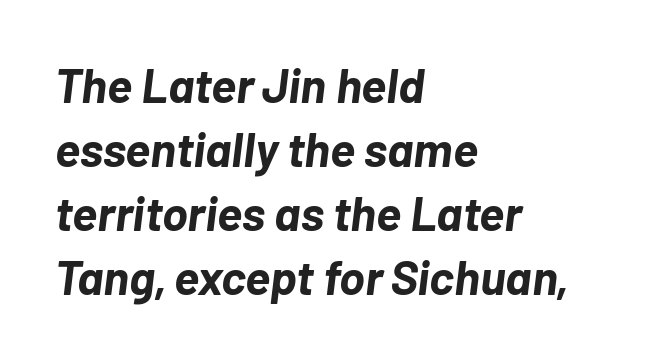
Is this a fixed-width face? No — the glyphs have proportional, varying widths. Nothing unusual about the tracking: characters are spaced as the font intends. These words are printed bold, with thick strokes throughout. The lines are quadded left. Decoration check: the copy has no underline.
